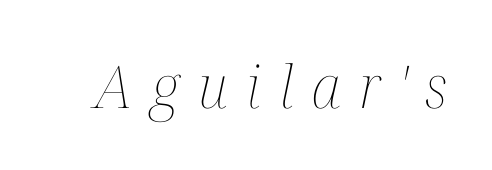
The letters are slanted; this is an italic face. The rendering uses natural spacing where letterforms have individual widths. Beneath every word, the page is bare. Substantial extra tracking has been applied to these lines. The letterforms sit at book weight or below.
